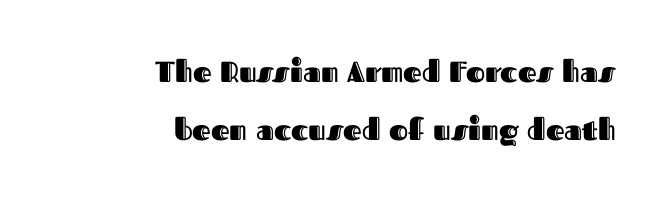
The image shows 29 px text type, upright; set right-aligned, loose line spacing (2.01x), normal letter spacing, not underlined; a medium x-height.
